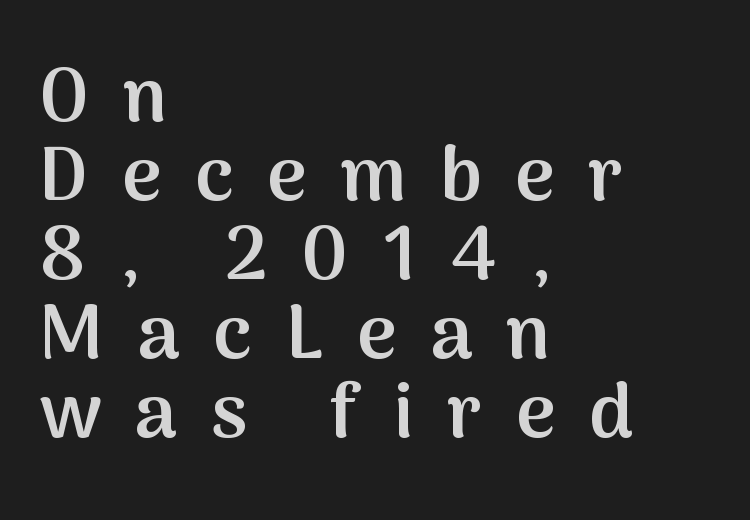
{"serif": "no", "italic": "no", "bold": "semi", "weight": "semibold", "width": "normal", "stroke_contrast": "medium", "x_height": "medium", "monospaced": "no", "underline": "no", "align": "left", "line_spacing": "tight", "line_spacing_ratio": 1.04, "letter_spacing": "wide", "letter_spacing_em": 0.44, "glyph_px": 76}
